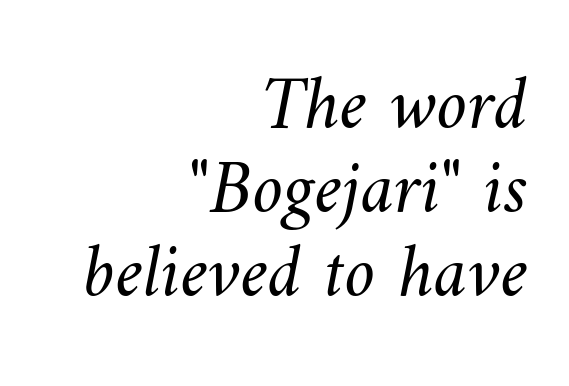
{"bold": "no", "weight": "light", "width": "normal", "stroke_contrast": "medium", "x_height": "small", "monospaced": "no", "underline": "no", "align": "right", "line_spacing": "tight", "line_spacing_ratio": 1.09, "letter_spacing": "normal", "letter_spacing_em": 0.0, "glyph_px": 77}
